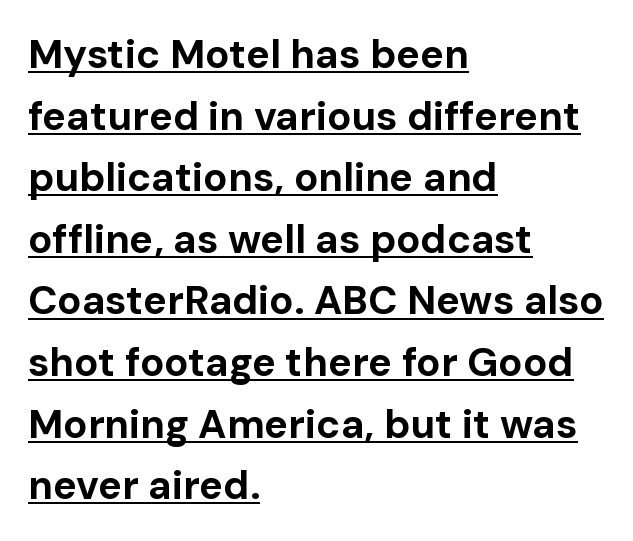
The image shows 40 px bold sans-serif type, upright; set left-aligned, normal line spacing (1.54x), normal letter spacing, underlined; low stroke contrast and a medium x-height.
